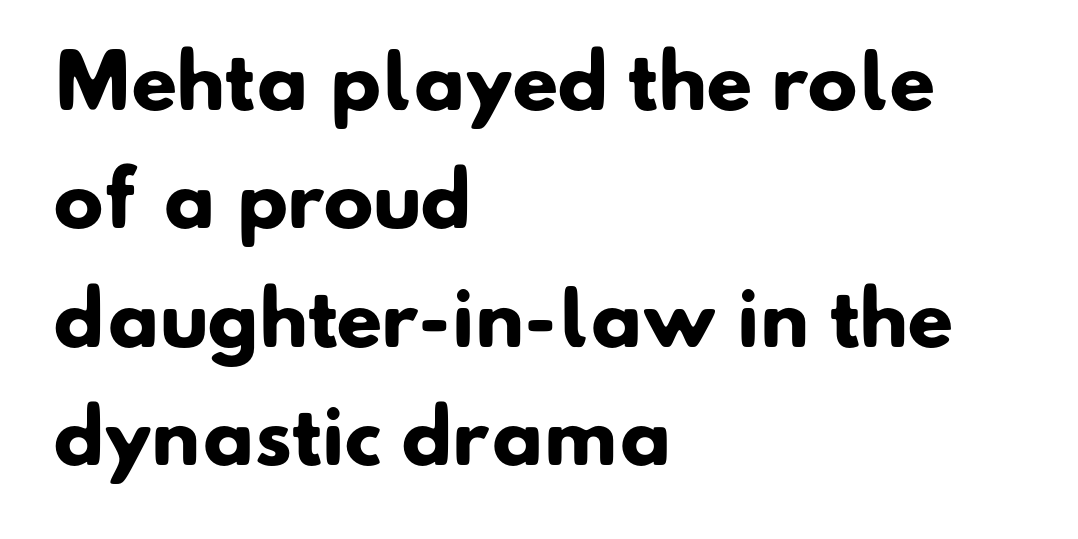
The image shows 74 px heavy sans-serif type; set left-aligned, normal line spacing (1.6x), normal letter spacing, not underlined; low stroke contrast and a small x-height.
